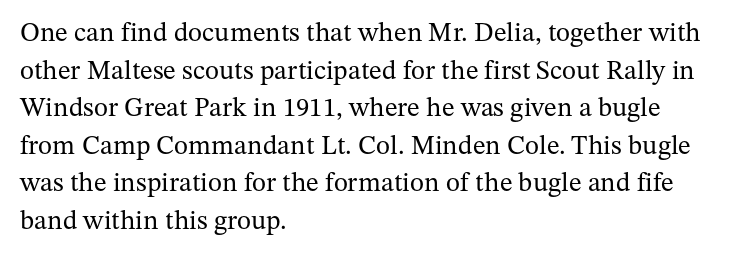
Q: Is the text bold? A: No.
Q: Is the text italic (slanted)? A: No, it is upright.
Q: Is the text underlined? A: No.
Q: How is the paragraph aligned? A: Left-aligned.
Q: Is the spacing between letters normal or unusually wide? A: Normal.
Q: Is the spacing between lines tight, normal or loose? A: Normal.
